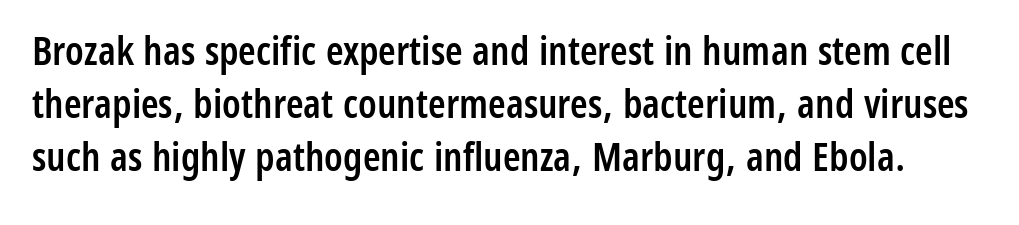
Nope, no serifs anywhere on these letters. Each word holds together tightly as a unit, with standard inter-letter gaps. Only glyphs here, with clear space below each row. Notice how descenders clear the ascenders below comfortably — that's standard leading. A fair bit of extra ink — the face is semibold, not bold.
